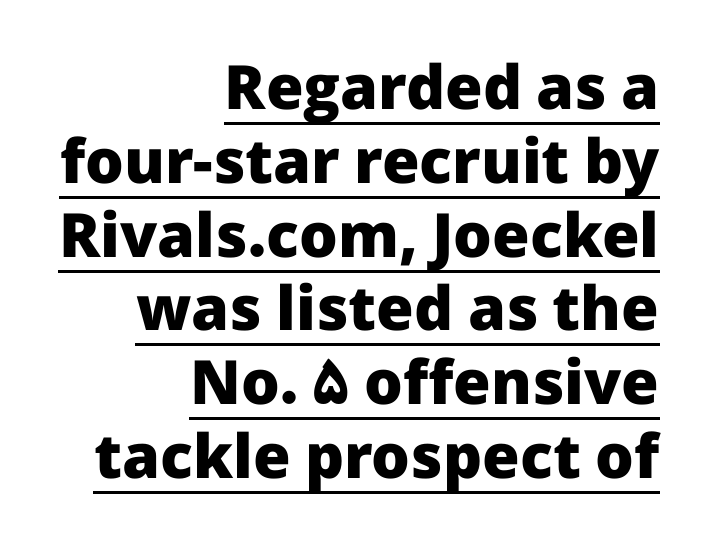
The image shows 61 px heavy sans-serif type, upright; set right-aligned, line spacing 1.21x, normal letter spacing, underlined; low stroke contrast and a medium x-height.
